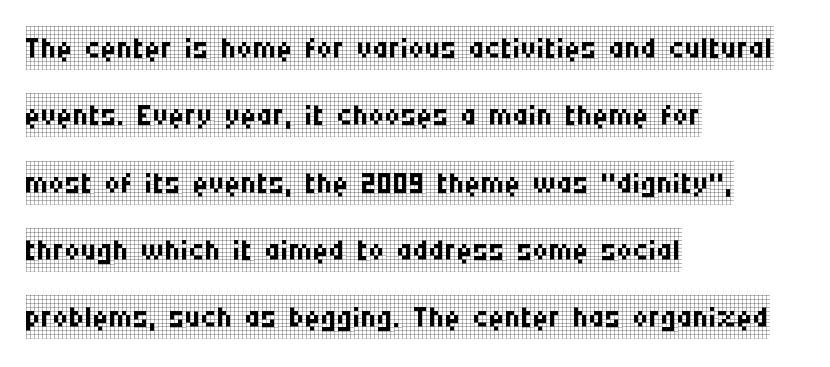
The image shows 44 px regular-weight, condensed serif type, upright; set left-aligned, normal line spacing (1.53x), normal letter spacing, not underlined; low stroke contrast and a large x-height.
